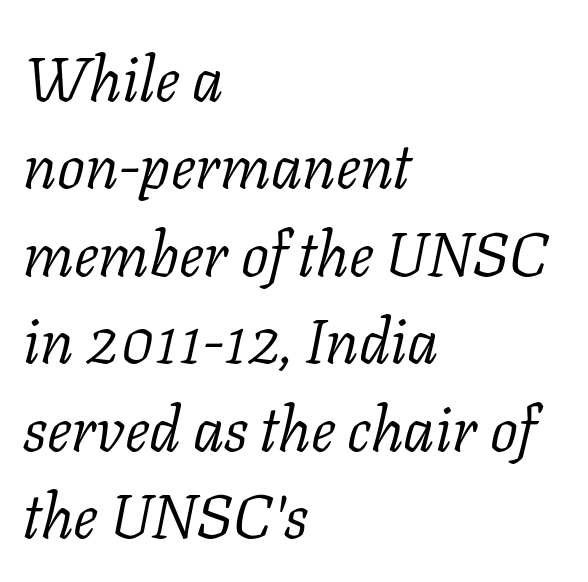
{"serif": "yes", "italic": "yes", "lean": "right", "slant_degrees": 11, "bold": "no", "weight": "light", "width": "normal", "stroke_contrast": "low", "x_height": "medium", "monospaced": "no", "underline": "no", "align": "left", "line_spacing": "normal", "line_spacing_ratio": 1.41, "letter_spacing": "normal", "letter_spacing_em": 0.0, "glyph_px": 62}
